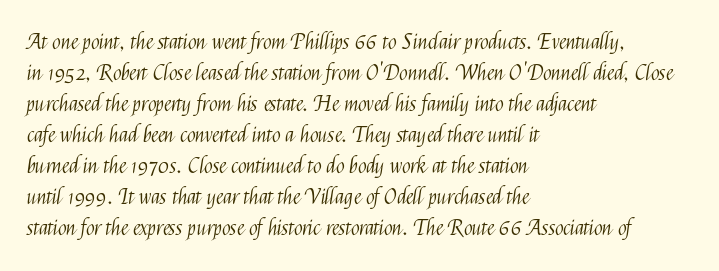
{"bold": "no", "underline": "no", "align": "left", "line_spacing": "normal", "line_spacing_ratio": 1.41, "letter_spacing": "normal", "letter_spacing_em": 0.0, "glyph_px": 22}
